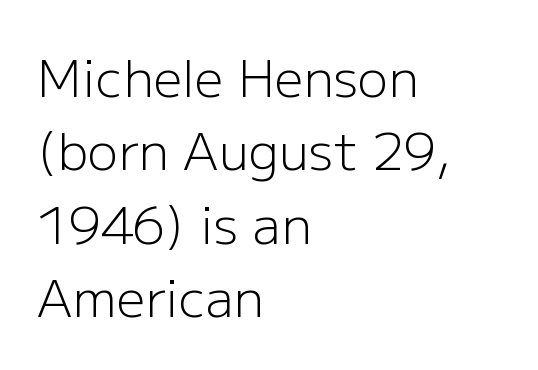
{"serif": "no", "italic": "no", "bold": "no", "weight": "light", "width": "normal", "stroke_contrast": "low", "x_height": "medium", "monospaced": "no", "underline": "no", "align": "left", "line_spacing": "normal", "line_spacing_ratio": 1.44, "letter_spacing": "normal", "letter_spacing_em": 0.0, "glyph_px": 51}
